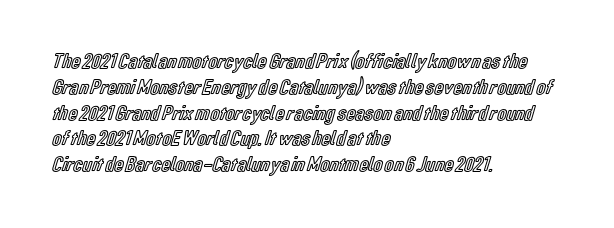
The image shows 21 px text type; set left-aligned, line spacing 1.23x, normal letter spacing, not underlined.
